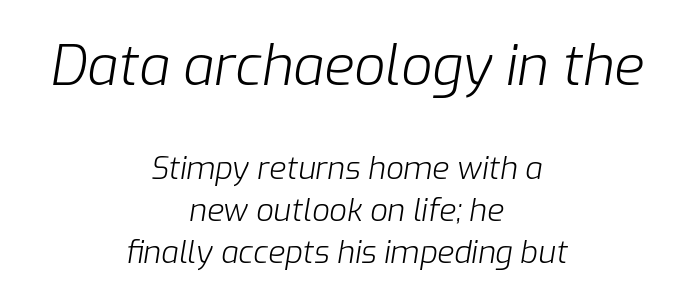
The image shows 55 px light type, italic (leaning right); set centered, normal line spacing (1.35x), normal letter spacing, not underlined; the first (top) block is 1.77x larger; low stroke contrast and a medium x-height.
